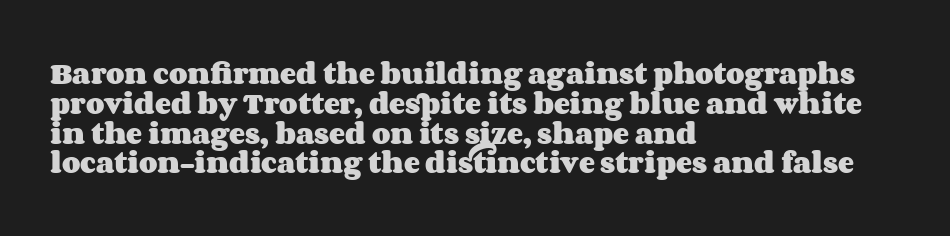
The image shows 24 px bold type, upright; set left-aligned, line spacing 1.24x, normal letter spacing, not underlined.
